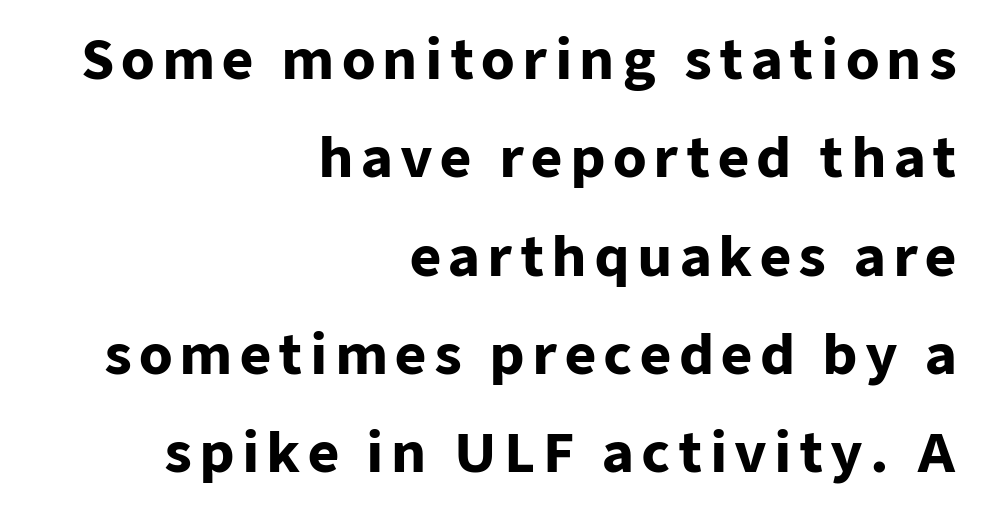
{"serif": "no", "italic": "no", "bold": "yes", "weight": "heavy", "width": "normal", "stroke_contrast": "low", "x_height": "medium", "monospaced": "no", "underline": "no", "align": "right", "line_spacing_ratio": 1.82, "glyph_px": 54}
